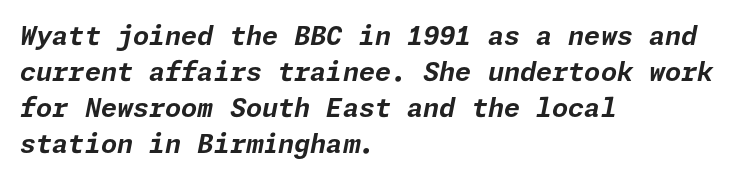
{"italic": "yes", "lean": "right", "slant_degrees": 11, "bold": "yes", "underline": "no", "align": "left", "line_spacing": "normal", "line_spacing_ratio": 1.38, "letter_spacing": "normal", "letter_spacing_em": 0.0, "glyph_px": 26}
